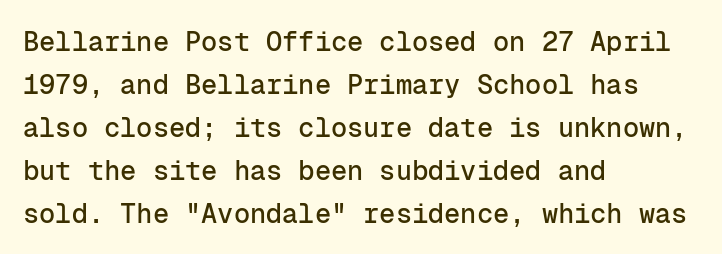
{"italic": "no", "underline": "no", "align": "left", "line_spacing": "normal", "line_spacing_ratio": 1.59, "letter_spacing": "normal", "letter_spacing_em": 0.0, "glyph_px": 27}
